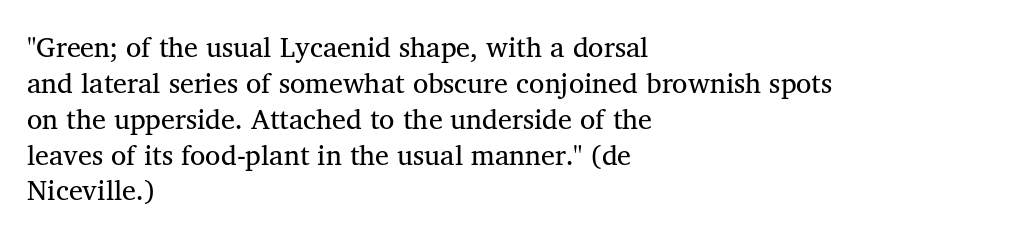
{"serif": "yes", "bold": "no", "weight": "regular", "width": "normal", "stroke_contrast": "medium", "x_height": "medium", "monospaced": "no", "underline": "no", "align": "left", "line_spacing": "normal", "line_spacing_ratio": 1.28, "letter_spacing": "normal", "letter_spacing_em": 0.0, "glyph_px": 28}
